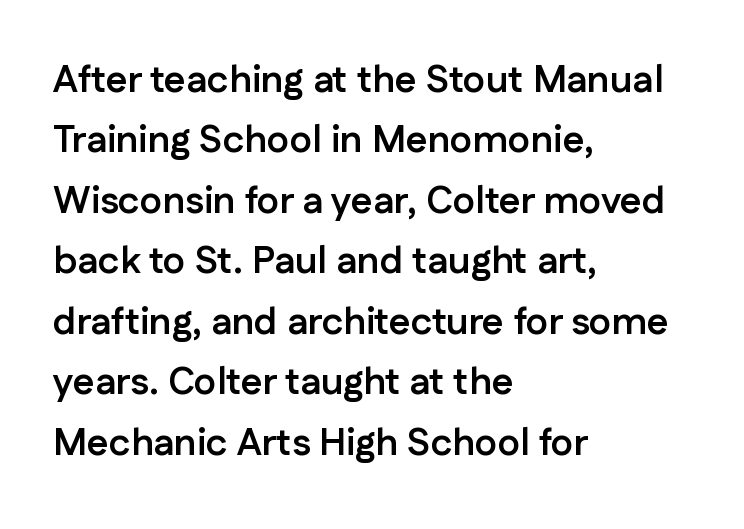
The designer went with a sans here, leaving each stem footless. The letterforms sit shoulder to shoulder at normal distance. Compared with typical paragraphs, the rows here are spaced about the same. The paragraph has a hard left edge and a soft right edge.
